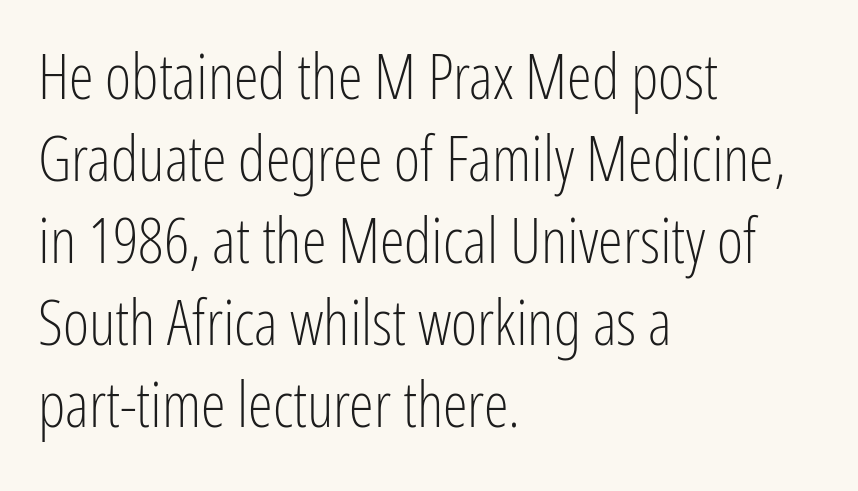
The image shows 63 px light, condensed sans-serif type, upright; set left-aligned, normal line spacing (1.3x), normal letter spacing, not underlined; low stroke contrast and a medium x-height.
